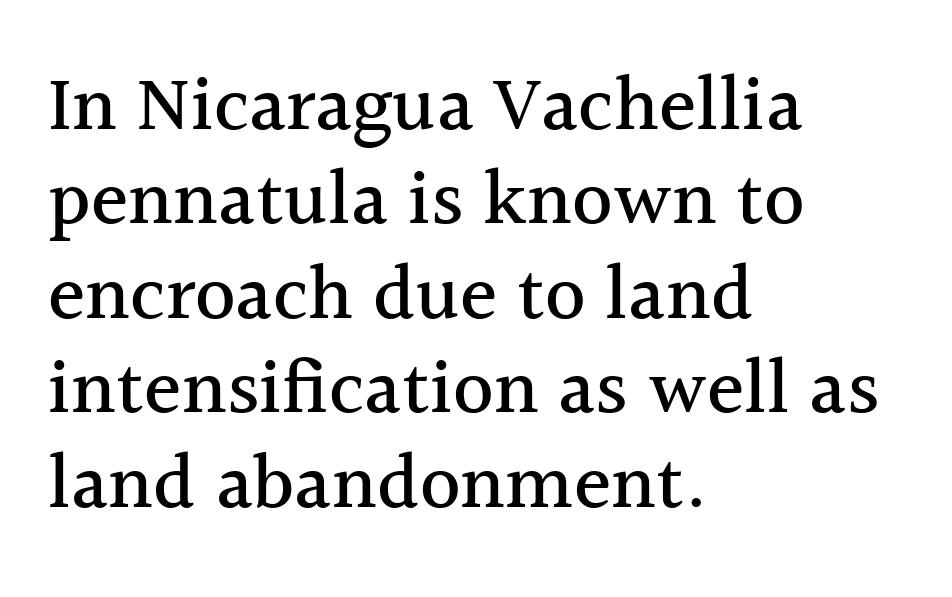
Q: Is the text italic (slanted)? A: No, it is upright.
Q: Is the typeface a serif or a sans-serif typeface? A: Serif.
Q: Is the text underlined? A: No.
Q: How is the paragraph aligned? A: Left-aligned.
Q: Is the spacing between letters normal or unusually wide? A: Normal.
Q: Width (condensed, normal, or wide)? A: Normal.
Q: x-height? A: Medium.
Q: Monospaced? A: No.
